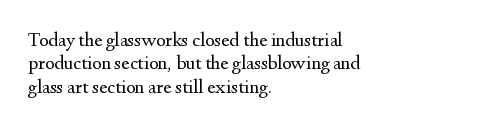
Q: Is the text bold? A: No.
Q: Is the text italic (slanted)? A: No, it is upright.
Q: Is the text underlined? A: No.
Q: How is the paragraph aligned? A: Left-aligned.
Q: Is the spacing between letters normal or unusually wide? A: Normal.
